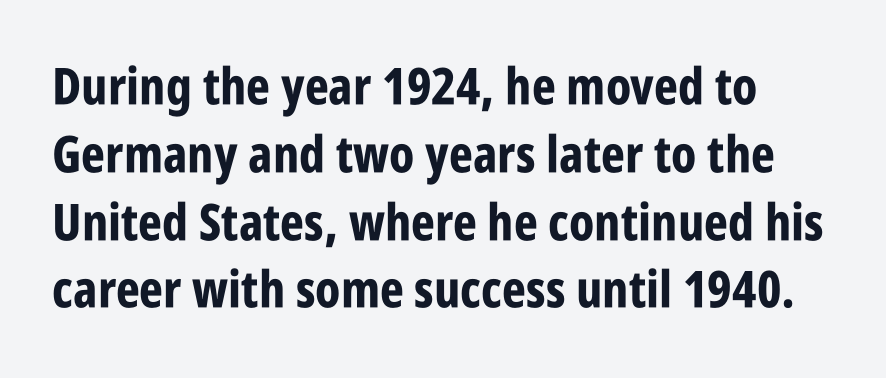
Pretty heavy lettering here — definitely bold. Nobody drew a line under any word here. The passage shown is typed in a proportional face where columns would drift. This is roman type, the default non-slanted kind. Letterform terminals end flat and unadorned throughout the passage.
